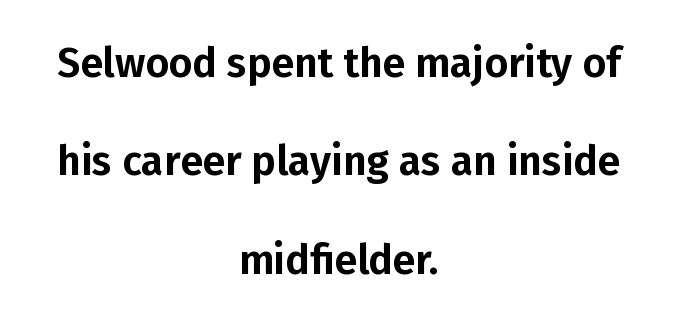
This sample has the flowing, uneven cadence of proportional lettering. Check where the strokes stop: nothing finishes them off — pure sans. The gap between lines stays unmarked. These lines are centered, leaving both edges ragged. The tracking reads as untouched default to a designer's eye.
